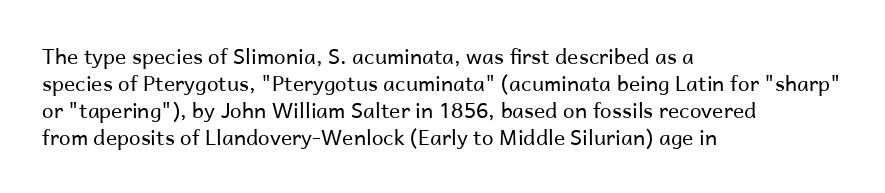
Q: Is the text bold? A: No.
Q: Is the text italic (slanted)? A: No, it is upright.
Q: Is the text underlined? A: No.
Q: How is the paragraph aligned? A: Left-aligned.
Q: Is the spacing between letters normal or unusually wide? A: Normal.
Q: Is the spacing between lines tight, normal or loose? A: Normal.
